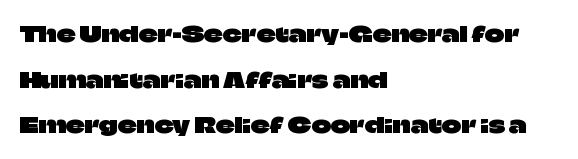
The image shows 21 px text type, upright; set left-aligned, loose line spacing (2.17x), normal letter spacing, not underlined.
